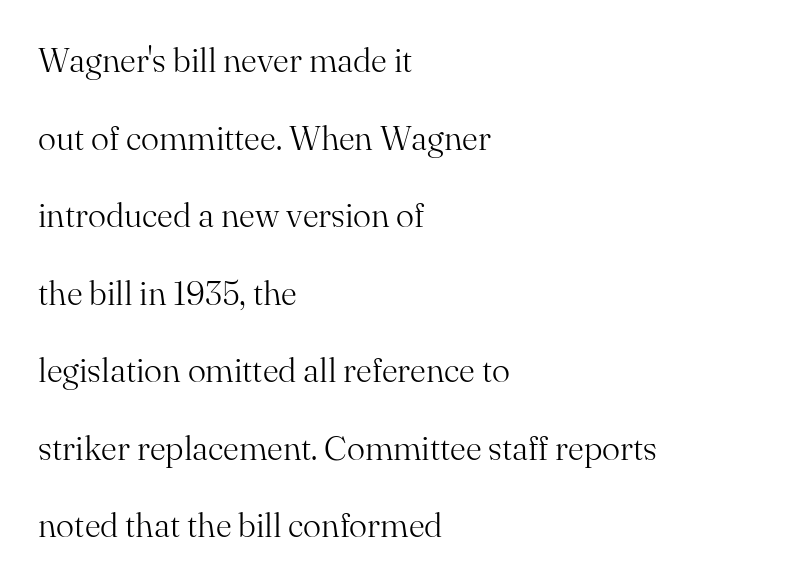
Q: Is the text bold? A: No.
Q: Is the text italic (slanted)? A: No, it is upright.
Q: Is the typeface a serif or a sans-serif typeface? A: Serif.
Q: Is the text underlined? A: No.
Q: How is the paragraph aligned? A: Left-aligned.
Q: Is the spacing between letters normal or unusually wide? A: Normal.
Q: Is the spacing between lines tight, normal or loose? A: Loose.
Q: Width (condensed, normal, or wide)? A: Normal.
Q: Stroke contrast? A: Medium.
Q: x-height? A: Small.
Q: Monospaced? A: No.
